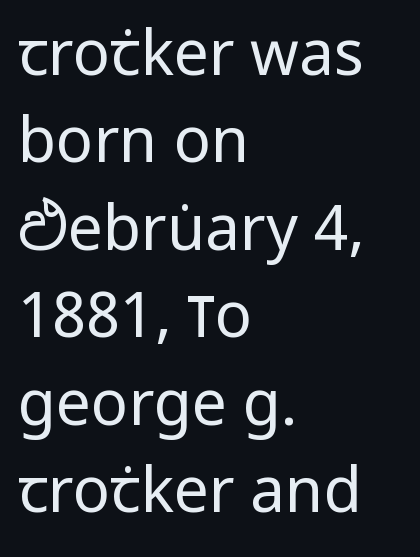
{"serif": "no", "italic": "no", "bold": "no", "weight": "regular", "width": "condensed", "stroke_contrast": "low", "x_height": "large", "monospaced": "no", "underline": "no", "align": "left", "line_spacing": "normal", "line_spacing_ratio": 1.41, "letter_spacing": "normal", "letter_spacing_em": 0.0, "glyph_px": 62}
